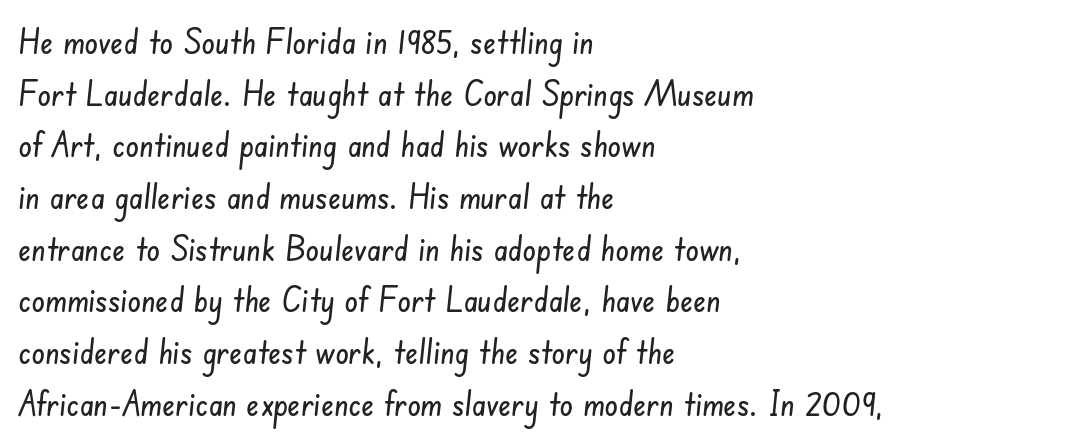
{"serif": "no", "width": "condensed", "stroke_contrast": "low", "x_height": "small", "monospaced": "no", "underline": "no", "align": "left", "line_spacing": "normal", "line_spacing_ratio": 1.52, "letter_spacing": "normal", "letter_spacing_em": 0.0, "glyph_px": 34}
